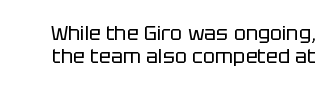
{"italic": "no", "bold": "no", "underline": "no", "line_spacing": "tight", "line_spacing_ratio": 1.13, "letter_spacing": "normal", "letter_spacing_em": 0.0, "glyph_px": 20}
